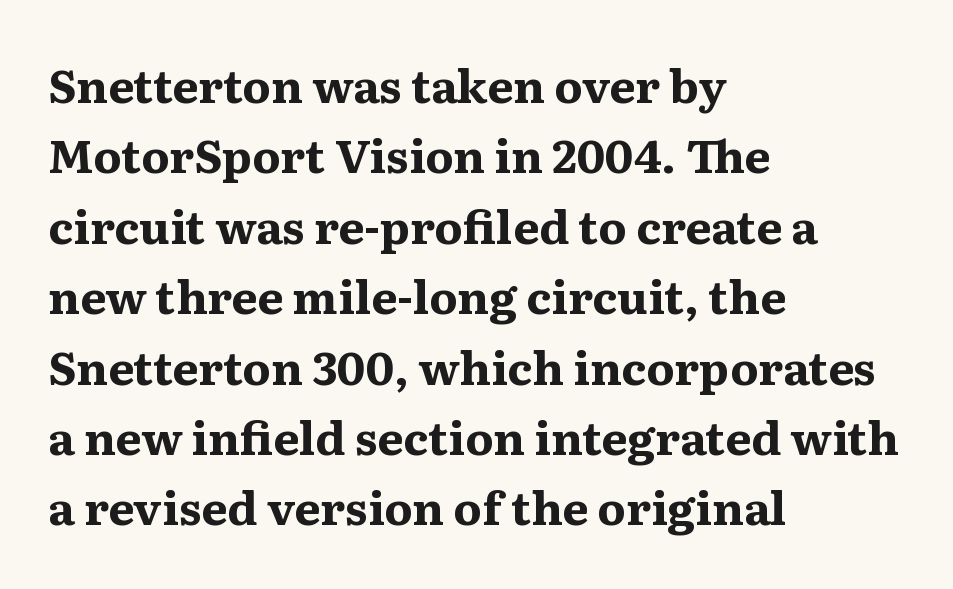
Its strokes are broad and dark, the hallmark of bold type. What kind of face is this? One with serifs. Note the varied advance widths — an 'i' is clearly narrower than an 'm'. Compared with typical body copy, the letter spacing here is the same. The compositor pushed each line to the left boundary.
